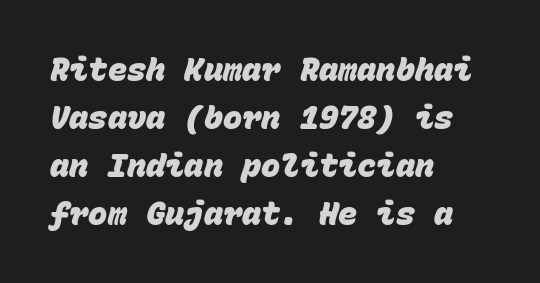
Q: Is the text bold? A: Yes.
Q: Is the typeface a serif or a sans-serif typeface? A: Sans-serif.
Q: Is the text underlined? A: No.
Q: How is the paragraph aligned? A: Left-aligned.
Q: Is the spacing between letters normal or unusually wide? A: Normal.
Q: Is the spacing between lines tight, normal or loose? A: Normal.
Q: Width (condensed, normal, or wide)? A: Normal.
Q: Stroke contrast? A: Low.
Q: x-height? A: Large.
Q: Monospaced? A: Yes.
